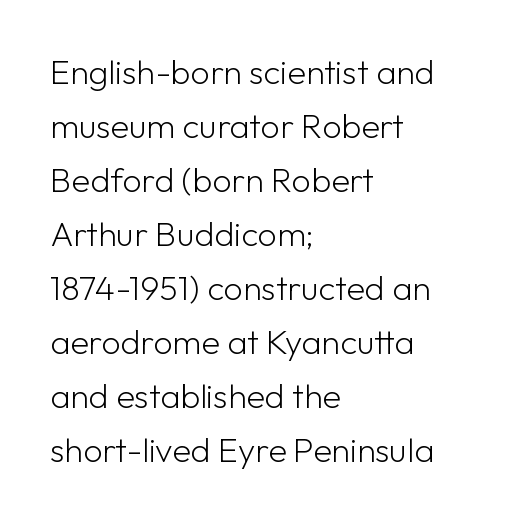
Q: Is the text bold? A: No.
Q: Is the text italic (slanted)? A: No, it is upright.
Q: Is the typeface a serif or a sans-serif typeface? A: Sans-serif.
Q: Is the text underlined? A: No.
Q: How is the paragraph aligned? A: Left-aligned.
Q: Is the spacing between letters normal or unusually wide? A: Normal.
Q: Is the spacing between lines tight, normal or loose? A: Normal.
Q: Width (condensed, normal, or wide)? A: Normal.
Q: Stroke contrast? A: Low.
Q: x-height? A: Medium.
Q: Monospaced? A: No.
